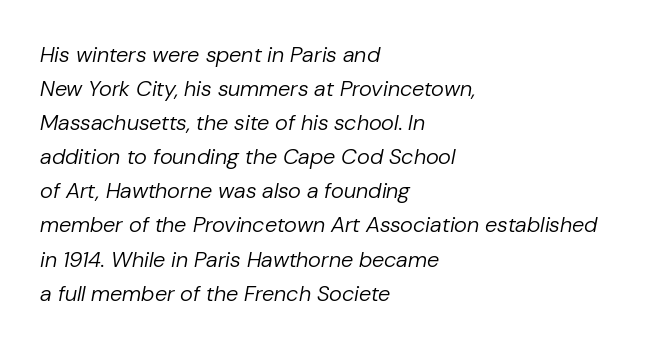
Q: Is the text bold? A: No.
Q: Is the text italic (slanted)? A: Yes, it leans right by about 10 degrees.
Q: Is the text underlined? A: No.
Q: How is the paragraph aligned? A: Left-aligned.
Q: Is the spacing between letters normal or unusually wide? A: Normal.
Q: Is the spacing between lines tight, normal or loose? A: Normal.
